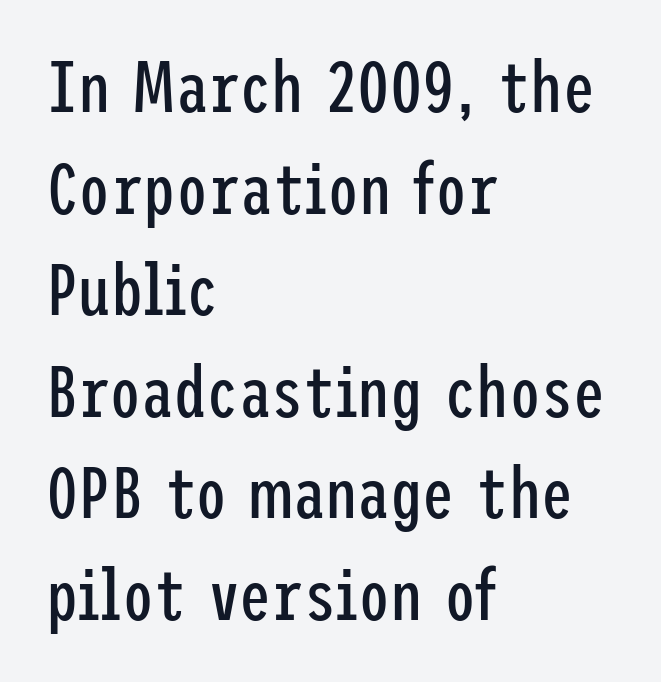
{"serif": "no", "italic": "no", "bold": "no", "weight": "regular", "width": "condensed", "stroke_contrast": "low", "x_height": "medium", "underline": "no", "align": "left", "line_spacing": "normal", "line_spacing_ratio": 1.41, "letter_spacing": "normal", "letter_spacing_em": 0.0, "glyph_px": 72}
